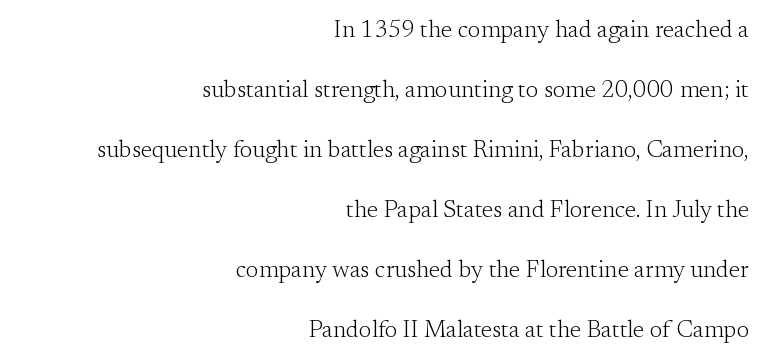
{"italic": "no", "bold": "no", "underline": "no", "align": "right", "line_spacing": "loose", "line_spacing_ratio": 2.5, "letter_spacing": "normal", "letter_spacing_em": 0.0, "glyph_px": 24}
